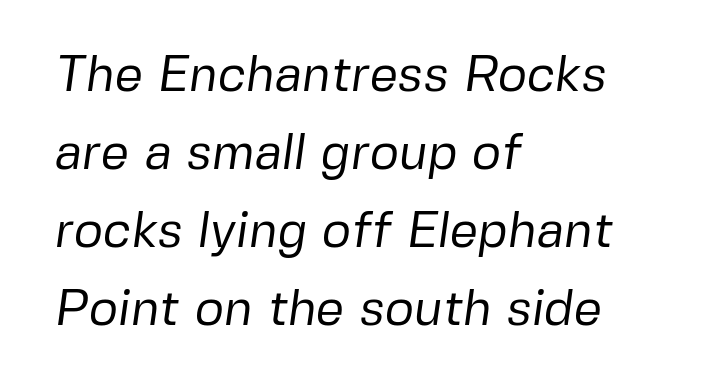
This sample has the flowing, uneven cadence of proportional lettering. Decoration check: the copy has no underline. The strokes are not fattened; the text isn't bold. In terms of letterspacing, this is plain default setting. Reading down the block, your eye returns to a fixed left position each line. You can tell from the bare stems that sans-serif type was used.
